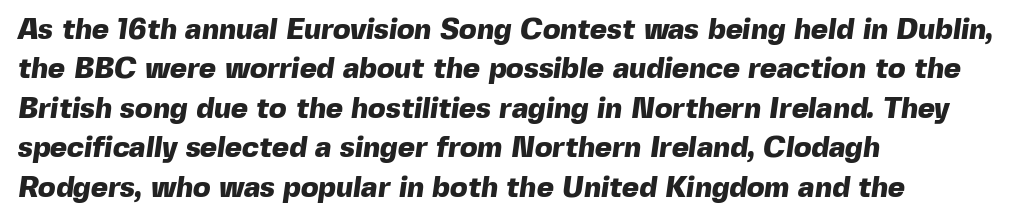
The image shows 29 px heavy sans-serif type; set left-aligned, normal line spacing (1.36x), normal letter spacing, not underlined; a medium x-height.
